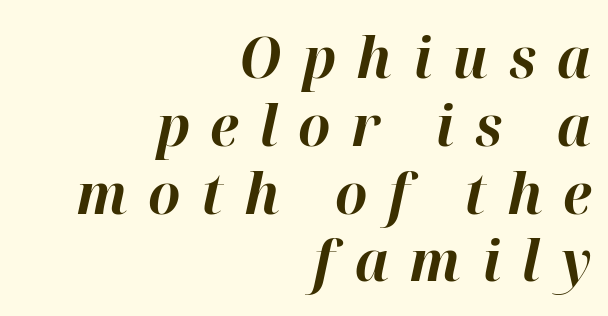
The image shows 57 px bold type, italic (leaning right); set right-aligned, line spacing 1.19x, unusually wide letter spacing (+0.36 em), not underlined; high stroke contrast and a medium x-height.
